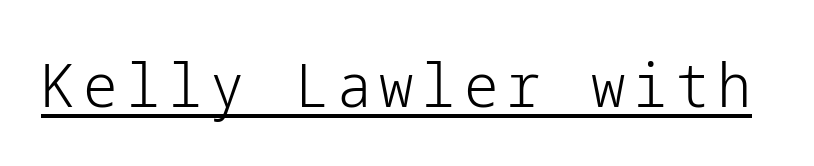
{"serif": "no", "italic": "no", "bold": "no", "weight": "light", "width": "normal", "stroke_contrast": "low", "x_height": "medium", "underline": "yes", "glyph_px": 61}
